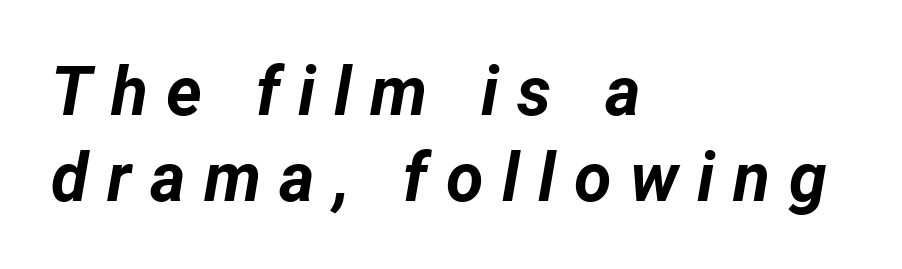
The image shows 68 px bold type, italic (leaning right); set left-aligned, normal line spacing (1.26x), unusually wide letter spacing (+0.27 em), not underlined; low stroke contrast and a medium x-height.
